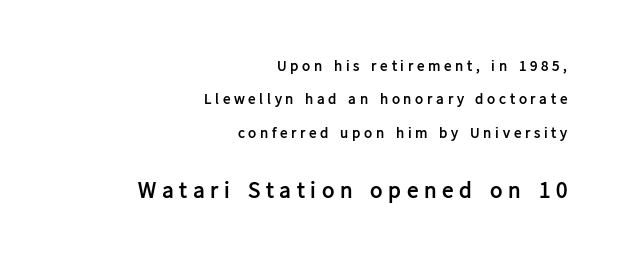
{"italic": "no", "bold": "yes", "underline": "no", "align": "right", "line_spacing": "loose", "line_spacing_ratio": 2.23, "letter_spacing": "wide", "letter_spacing_em": 0.25, "larger_block": "second", "size_ratio": 1.53, "glyph_px": 23}
